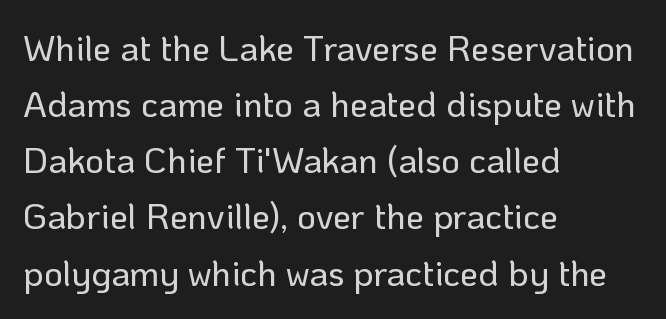
The specimen omits any rule beneath the text block's lines. Standard letterfit; no display-style spreading of the glyphs. Unlike italic type, these characters show no tilt at all. A typesetter would call this proportional, since set widths differ per character. Rows of type keep a routine distance in the vertical direction. Is the block centered? No — it sits flush against the left margin.
